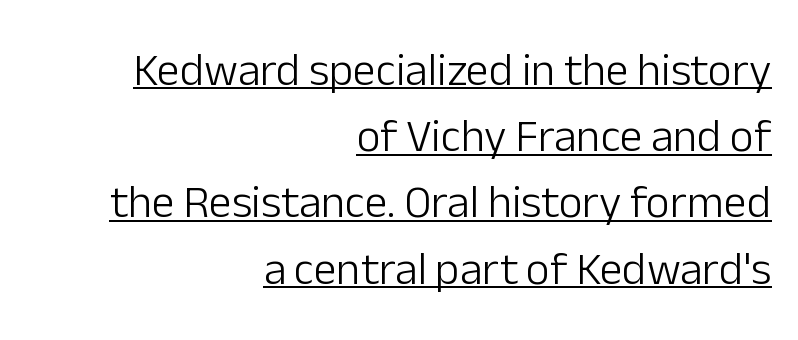
{"serif": "no", "italic": "no", "bold": "no", "weight": "light", "width": "normal", "stroke_contrast": "low", "x_height": "medium", "monospaced": "no", "underline": "yes", "align": "right", "line_spacing": "normal", "line_spacing_ratio": 1.44, "letter_spacing": "normal", "letter_spacing_em": 0.0, "glyph_px": 46}
